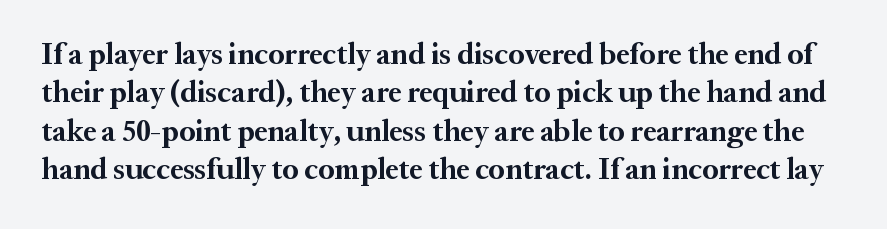
The image shows 30 px bold serif type, upright; set normal line spacing (1.28x), normal letter spacing, not underlined; medium stroke contrast and a medium x-height.
